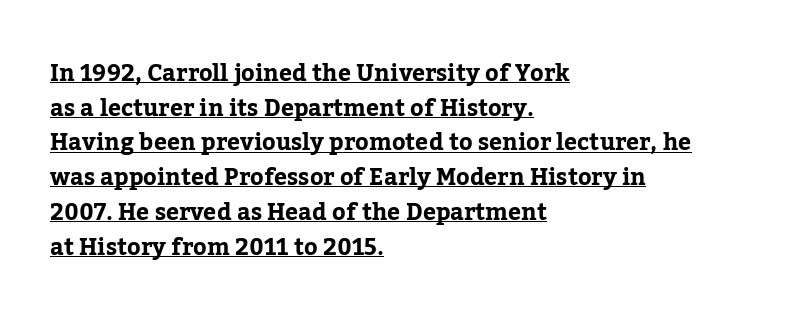
Q: Is the text italic (slanted)? A: No, it is upright.
Q: Is the text underlined? A: Yes.
Q: How is the paragraph aligned? A: Left-aligned.
Q: Is the spacing between letters normal or unusually wide? A: Normal.
Q: Is the spacing between lines tight, normal or loose? A: Normal.
